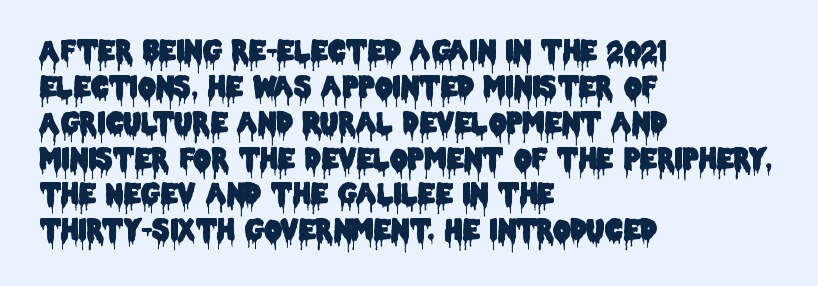
The image shows 28 px condensed sans-serif type, upright; set left-aligned, normal line spacing (1.28x), normal letter spacing, not underlined; low stroke contrast and a large x-height.
